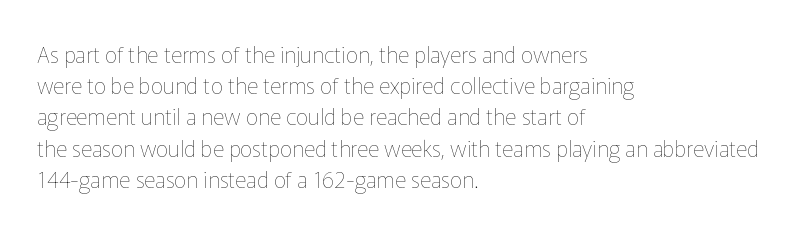
{"italic": "no", "bold": "no", "underline": "no", "align": "left", "line_spacing": "normal", "line_spacing_ratio": 1.42, "letter_spacing": "normal", "letter_spacing_em": 0.0, "glyph_px": 22}
